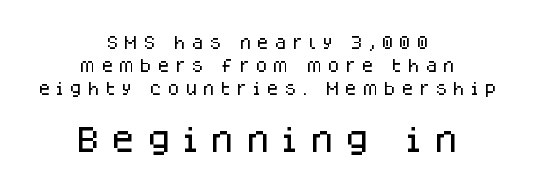
Caption: expanded tracking, letters set apart. Regarding serifs, this sample does without them. Does the lettering tilt? It doesn't — this is upright. Leftover space on each line is divided equally before and after the words. Regarding leading, the lines here are spaced in the standard way. A student would notice the bottom passage is typeset larger than what precedes it.
